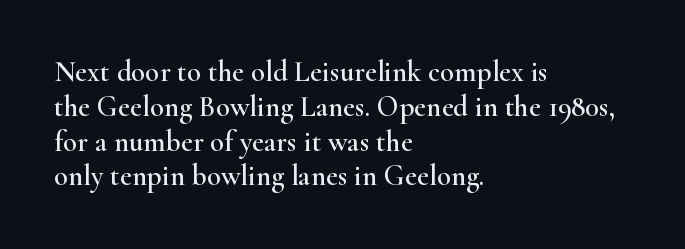
Q: Is the text italic (slanted)? A: No, it is upright.
Q: Is the typeface a serif or a sans-serif typeface? A: Serif.
Q: Is the text underlined? A: No.
Q: How is the paragraph aligned? A: Left-aligned.
Q: Is the spacing between letters normal or unusually wide? A: Normal.
Q: Width (condensed, normal, or wide)? A: Wide.
Q: Stroke contrast? A: High.
Q: x-height? A: Small.
Q: Monospaced? A: No.
